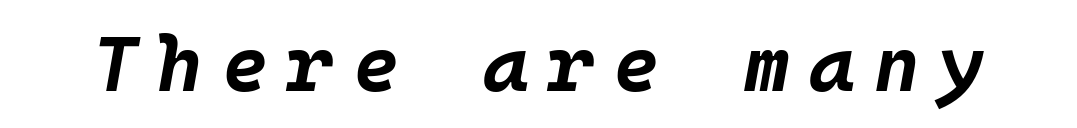
{"italic": "yes", "lean": "right", "slant_degrees": 10, "bold": "yes", "weight": "bold", "width": "normal", "stroke_contrast": "low", "x_height": "large", "monospaced": "yes", "underline": "no", "letter_spacing": "wide", "letter_spacing_em": 0.25, "glyph_px": 78}
